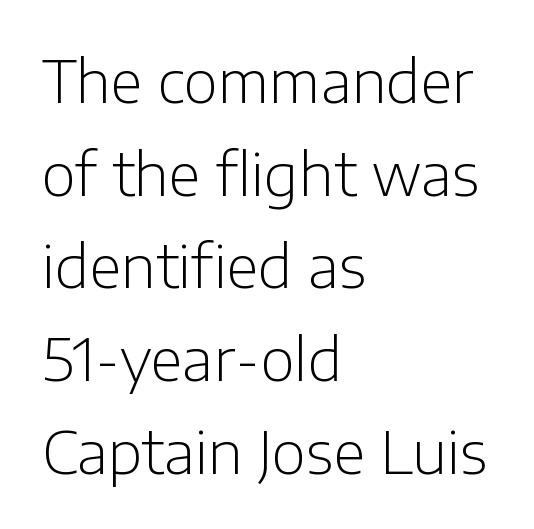
Q: Is the text bold? A: No.
Q: Is the text italic (slanted)? A: No, it is upright.
Q: Is the typeface a serif or a sans-serif typeface? A: Sans-serif.
Q: Is the text underlined? A: No.
Q: How is the paragraph aligned? A: Left-aligned.
Q: Is the spacing between letters normal or unusually wide? A: Normal.
Q: Is the spacing between lines tight, normal or loose? A: Normal.
Q: Width (condensed, normal, or wide)? A: Normal.
Q: Stroke contrast? A: Low.
Q: x-height? A: Medium.
Q: Monospaced? A: No.
